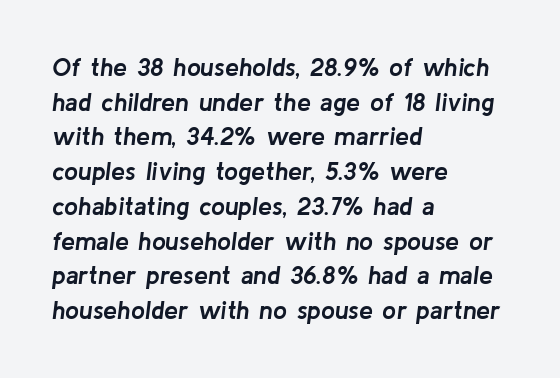
Q: Is the text bold? A: Yes.
Q: Is the text italic (slanted)? A: Yes, it leans right by about 8 degrees.
Q: Is the text underlined? A: No.
Q: How is the paragraph aligned? A: Left-aligned.
Q: Is the spacing between letters normal or unusually wide? A: Normal.
Q: Is the spacing between lines tight, normal or loose? A: Normal.
